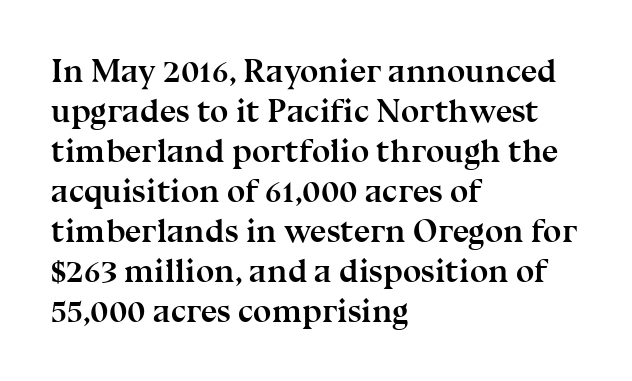
{"serif": "yes", "italic": "no", "bold": "yes", "weight": "semibold", "width": "normal", "stroke_contrast": "medium", "x_height": "medium", "monospaced": "no", "underline": "no", "align": "left", "line_spacing_ratio": 1.21, "letter_spacing": "normal", "letter_spacing_em": 0.0, "glyph_px": 33}
